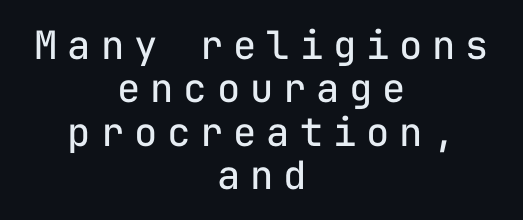
{"serif": "no", "italic": "no", "bold": "no", "weight": "regular", "width": "normal", "stroke_contrast": "low", "x_height": "medium", "monospaced": "yes", "underline": "no", "align": "center", "line_spacing": "tight", "line_spacing_ratio": 1.11, "letter_spacing": "wide", "letter_spacing_em": 0.25, "glyph_px": 39}
